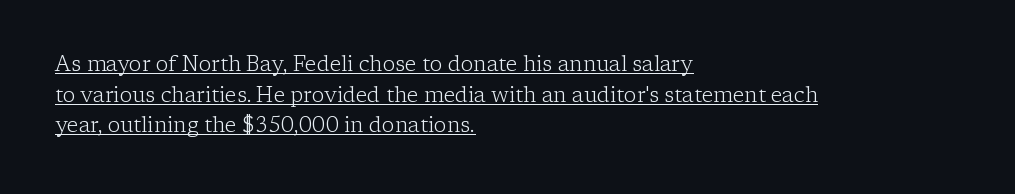
{"italic": "no", "bold": "no", "underline": "yes", "align": "left", "line_spacing": "normal", "line_spacing_ratio": 1.46, "letter_spacing": "normal", "letter_spacing_em": 0.0, "glyph_px": 21}
